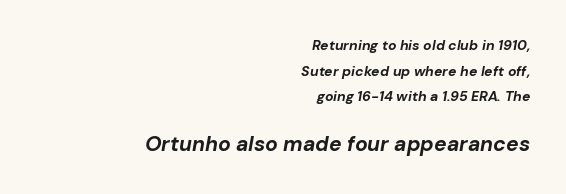
The image shows 21 px bold type, italic (leaning right); set right-aligned, line spacing 1.83x, normal letter spacing, not underlined; the second (bottom) block is 1.5x larger.
